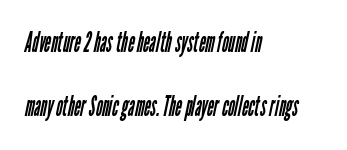
Q: Is the text bold? A: No.
Q: Is the typeface a serif or a sans-serif typeface? A: Sans-serif.
Q: Is the text underlined? A: No.
Q: How is the paragraph aligned? A: Left-aligned.
Q: Is the spacing between letters normal or unusually wide? A: Normal.
Q: Is the spacing between lines tight, normal or loose? A: Loose.
Q: Width (condensed, normal, or wide)? A: Condensed.
Q: Stroke contrast? A: Low.
Q: x-height? A: Medium.
Q: Monospaced? A: No.
